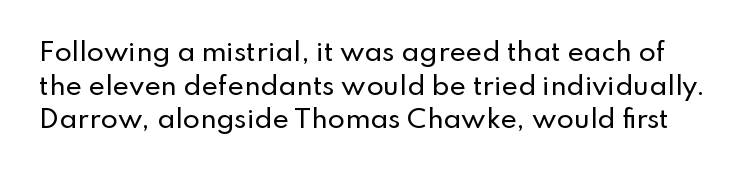
{"italic": "no", "underline": "no", "line_spacing": "normal", "line_spacing_ratio": 1.35, "letter_spacing": "normal", "letter_spacing_em": 0.0, "glyph_px": 25}
